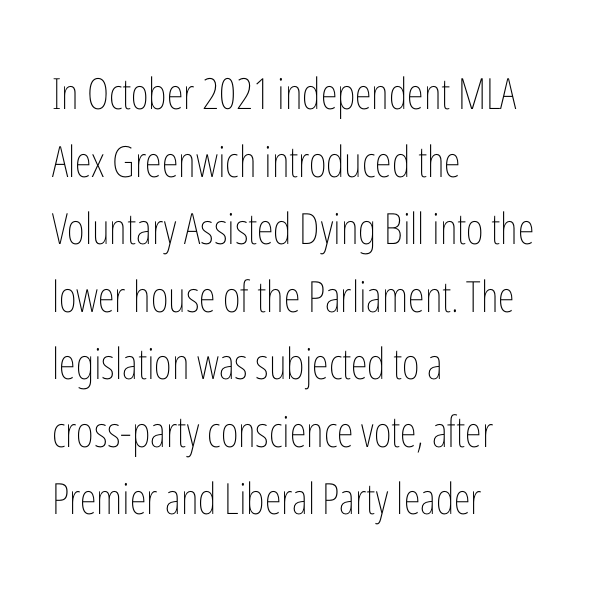
{"italic": "no", "bold": "no", "weight": "thin", "width": "condensed", "stroke_contrast": "low", "x_height": "medium", "monospaced": "no", "underline": "no", "align": "left", "line_spacing": "normal", "line_spacing_ratio": 1.57, "letter_spacing": "normal", "letter_spacing_em": 0.0, "glyph_px": 43}
